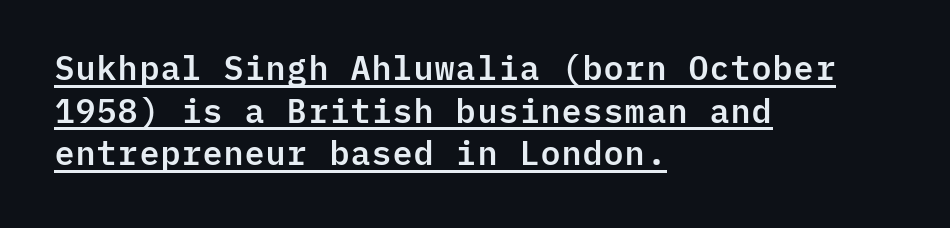
{"serif": "no", "italic": "no", "width": "normal", "stroke_contrast": "low", "x_height": "medium", "monospaced": "yes", "underline": "yes", "align": "left", "line_spacing": "normal", "line_spacing_ratio": 1.29, "letter_spacing": "normal", "letter_spacing_em": 0.0, "glyph_px": 33}
